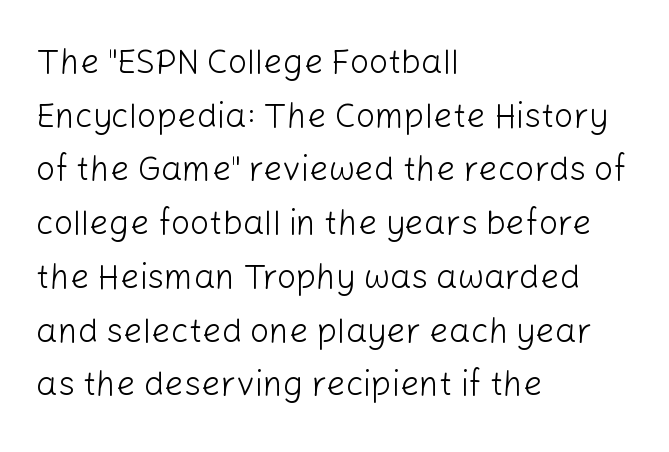
Lines of text with bare space underneath. The lettering holds an erect, upright posture throughout. A typesetter would label this face a sans. Caption: standard tracking, unaltered.
